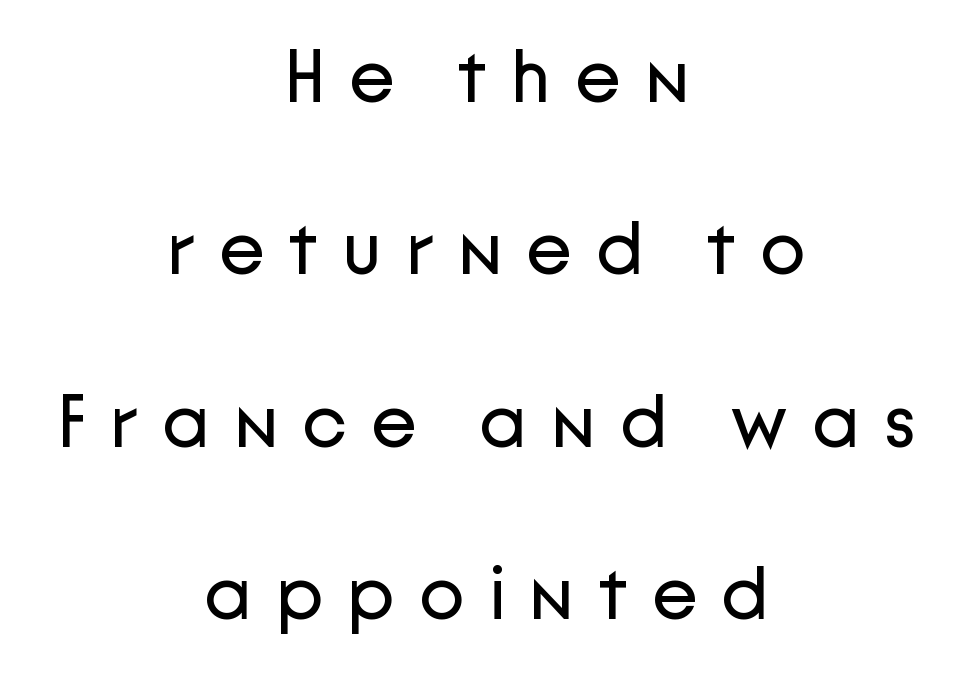
Q: Is the text bold? A: No.
Q: Is the text italic (slanted)? A: No, it is upright.
Q: Is the typeface a serif or a sans-serif typeface? A: Sans-serif.
Q: Is the text underlined? A: No.
Q: How is the paragraph aligned? A: Centered.
Q: Is the spacing between letters normal or unusually wide? A: Unusually wide.
Q: Is the spacing between lines tight, normal or loose? A: Loose.
Q: Width (condensed, normal, or wide)? A: Normal.
Q: Stroke contrast? A: Low.
Q: x-height? A: Medium.
Q: Monospaced? A: No.
